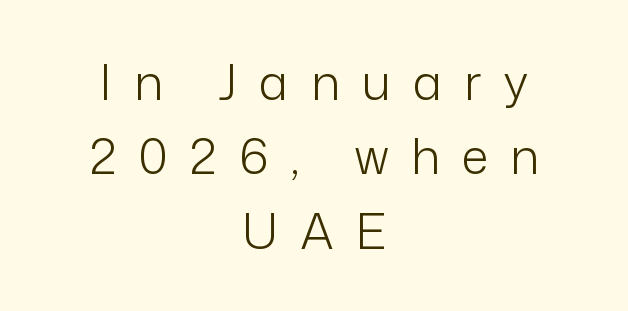
Q: Is the text bold? A: No.
Q: Is the text italic (slanted)? A: No, it is upright.
Q: Is the typeface a serif or a sans-serif typeface? A: Sans-serif.
Q: Is the text underlined? A: No.
Q: How is the paragraph aligned? A: Centered.
Q: Is the spacing between letters normal or unusually wide? A: Unusually wide.
Q: Is the spacing between lines tight, normal or loose? A: Normal.
Q: Width (condensed, normal, or wide)? A: Normal.
Q: Stroke contrast? A: Low.
Q: x-height? A: Medium.
Q: Monospaced? A: No.
